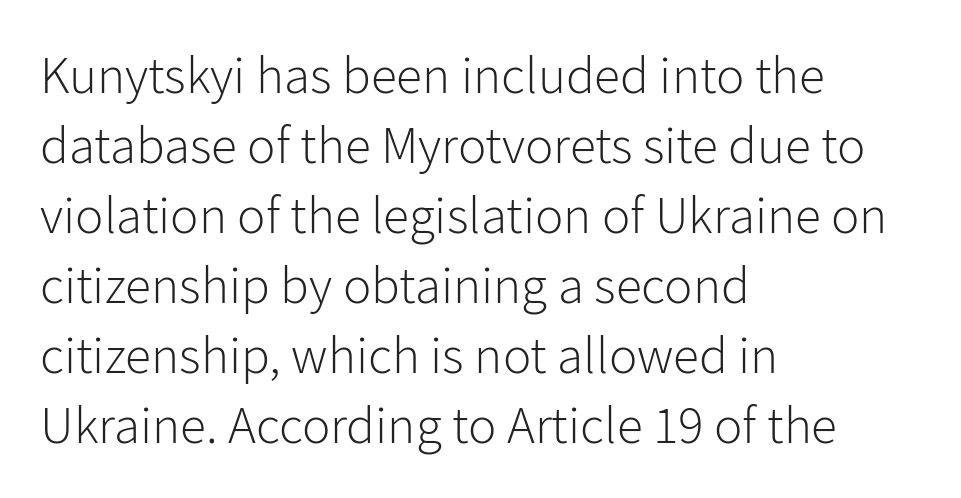
The image shows 53 px light sans-serif type, upright; set left-aligned, normal line spacing (1.32x), normal letter spacing, not underlined; low stroke contrast and a medium x-height.
